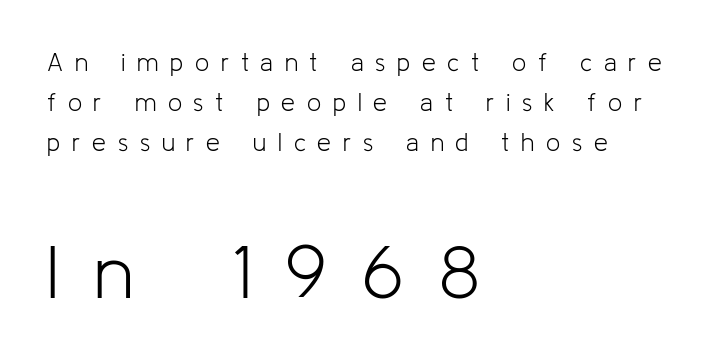
Nothing sits at the stroke ends, so this counts as sans-serif. You could not count columns in this text — the font is proportionally spaced. Ink coverage per letter is moderate at most. Inter-character spacing is expanded well beyond the font's built-in metrics. Any mark beneath the type? The region is blank. The font's upright variant was chosen for this text.
